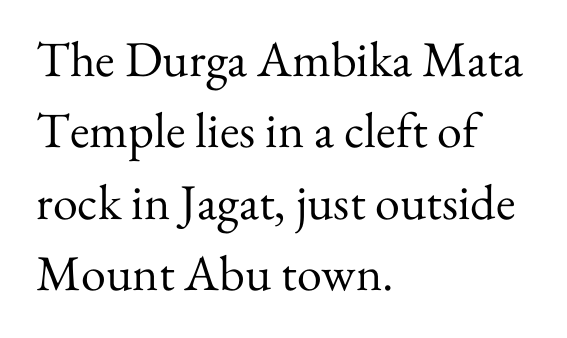
The image shows 50 px regular-weight serif type, upright; set left-aligned, normal line spacing (1.43x), normal letter spacing, not underlined; medium stroke contrast and a small x-height.
